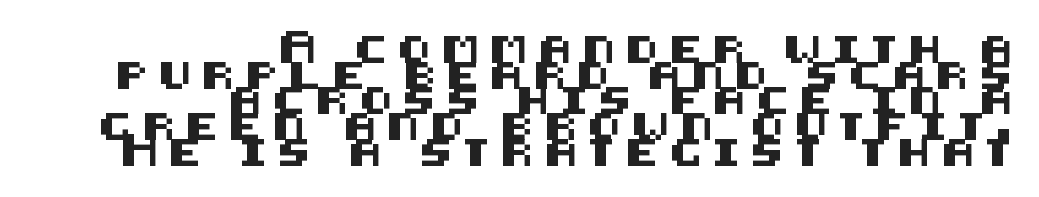
Q: Is the text italic (slanted)? A: No, it is upright.
Q: Is the text underlined? A: No.
Q: How is the paragraph aligned? A: Right-aligned.
Q: Is the spacing between letters normal or unusually wide? A: Unusually wide.
Q: Is the spacing between lines tight, normal or loose? A: Tight.
